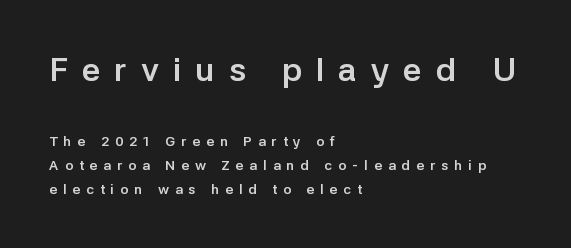
{"serif": "no", "italic": "no", "bold": "yes", "weight": "semibold", "width": "normal", "stroke_contrast": "low", "x_height": "medium", "monospaced": "no", "underline": "no", "align": "left", "line_spacing_ratio": 1.72, "letter_spacing": "wide", "letter_spacing_em": 0.42, "larger_block": "first", "size_ratio": 2.36, "glyph_px": 33}
